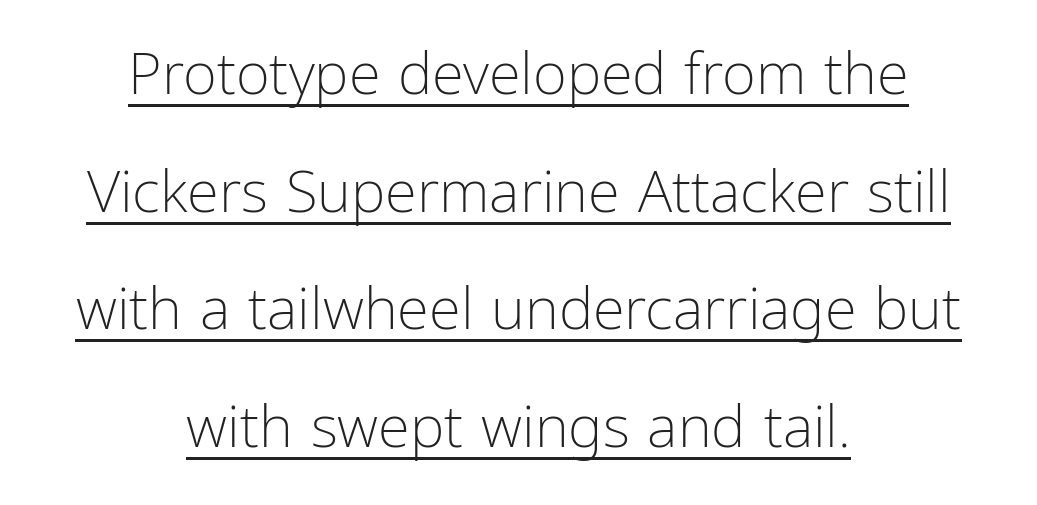
{"serif": "no", "italic": "no", "bold": "no", "weight": "light", "width": "condensed", "stroke_contrast": "low", "x_height": "medium", "monospaced": "no", "underline": "yes", "align": "center", "line_spacing": "loose", "line_spacing_ratio": 2.03, "letter_spacing": "normal", "letter_spacing_em": 0.0, "glyph_px": 58}
